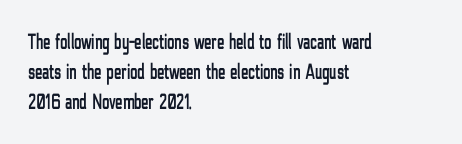
{"italic": "no", "underline": "no", "align": "left", "line_spacing": "normal", "line_spacing_ratio": 1.36, "letter_spacing": "normal", "letter_spacing_em": 0.0, "glyph_px": 22}
